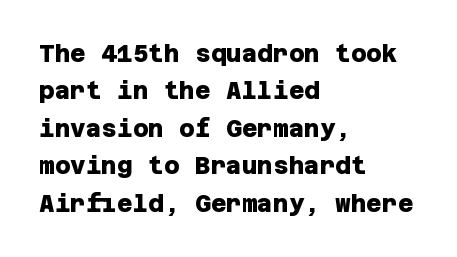
Q: Is the text bold? A: Yes.
Q: Is the text underlined? A: No.
Q: How is the paragraph aligned? A: Left-aligned.
Q: Is the spacing between letters normal or unusually wide? A: Normal.
Q: Is the spacing between lines tight, normal or loose? A: Normal.
